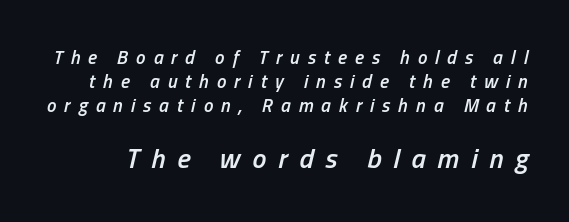
The image shows 28 px semibold, condensed type, italic (leaning right); set normal line spacing (1.26x), unusually wide letter spacing (+0.42 em), not underlined; the second (bottom) block is 1.47x larger; low stroke contrast and a medium x-height.
